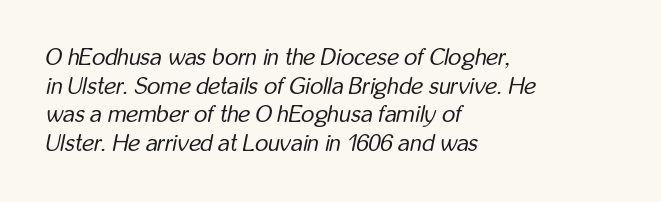
Q: Is the text bold? A: No.
Q: Is the text italic (slanted)? A: Yes, it leans right by about 12 degrees.
Q: Is the text underlined? A: No.
Q: How is the paragraph aligned? A: Left-aligned.
Q: Is the spacing between letters normal or unusually wide? A: Normal.
Q: Is the spacing between lines tight, normal or loose? A: Normal.
